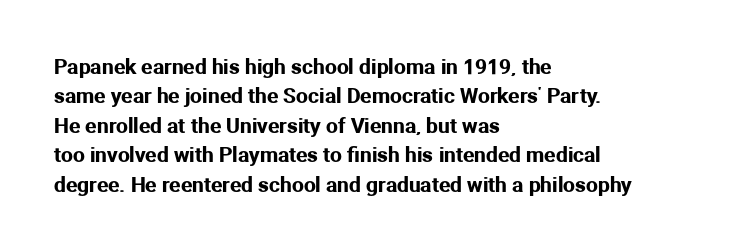
Q: Is the text italic (slanted)? A: No, it is upright.
Q: Is the text underlined? A: No.
Q: How is the paragraph aligned? A: Left-aligned.
Q: Is the spacing between letters normal or unusually wide? A: Normal.
Q: Is the spacing between lines tight, normal or loose? A: Normal.
